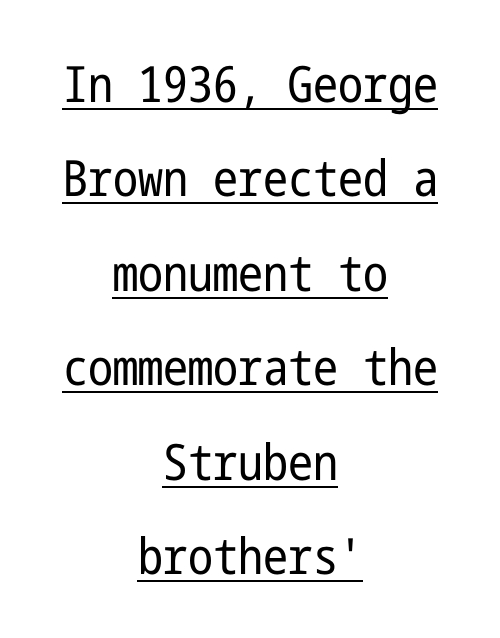
{"serif": "no", "italic": "no", "bold": "no", "weight": "regular", "width": "condensed", "stroke_contrast": "low", "x_height": "medium", "underline": "yes", "align": "center", "line_spacing_ratio": 1.89, "letter_spacing": "normal", "letter_spacing_em": 0.0, "glyph_px": 50}
